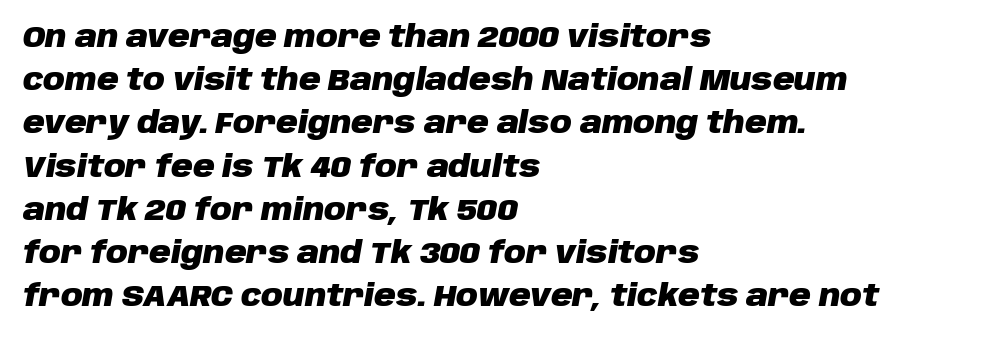
{"italic": "yes", "lean": "right", "slant_degrees": 10, "bold": "yes", "weight": "heavy", "width": "normal", "stroke_contrast": "low", "x_height": "large", "monospaced": "no", "underline": "no", "align": "left", "line_spacing": "normal", "line_spacing_ratio": 1.44, "letter_spacing": "normal", "letter_spacing_em": 0.0, "glyph_px": 30}
